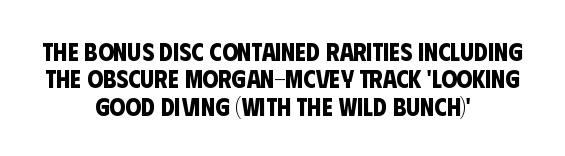
{"bold": "yes", "underline": "no", "align": "center", "line_spacing": "tight", "line_spacing_ratio": 1.1, "letter_spacing": "normal", "letter_spacing_em": 0.0, "glyph_px": 25}
